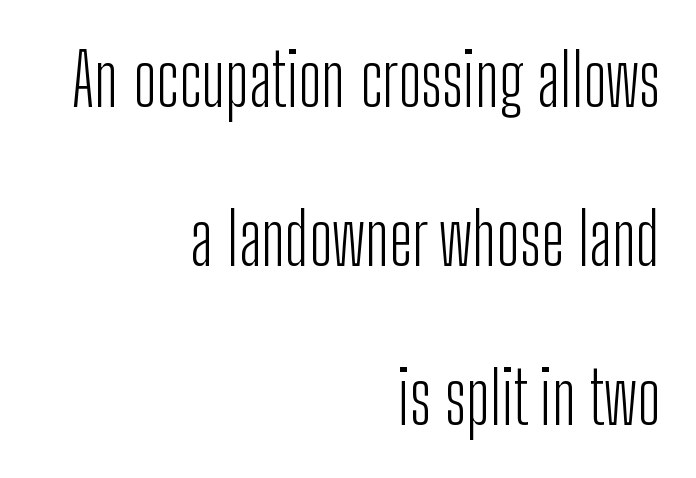
The designer went with a sans here, leaving each stem footless. Clear beneath every line of the passage. The passage shown has conventional tracking throughout. Stems and bowls with no extra thickness — not bold.
